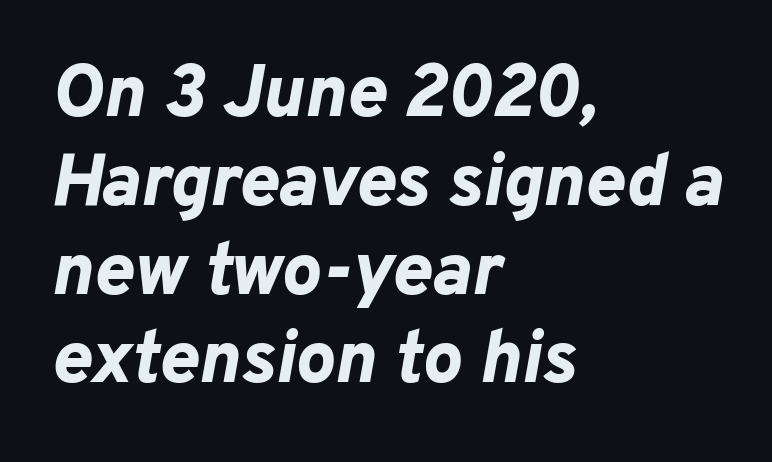
No extra tracking has been applied to these lines. Plain, unruled lines of type. A dark, heavy texture on the line: the type is bold. Designer's note — italics engaged.
